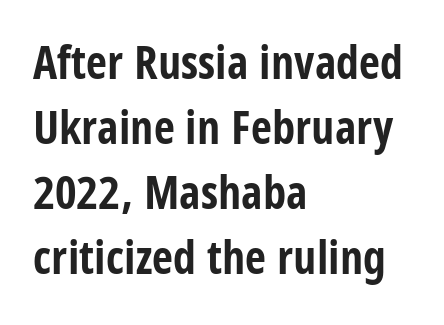
A normal amount of white space separates one row of letters from the next. The compositor pushed each line to the left boundary. Default kerning and tracking; the words read as compact shapes. Type without underlining. Heavy-handed strokes throughout: this text is bold. Classification — sans serif.
